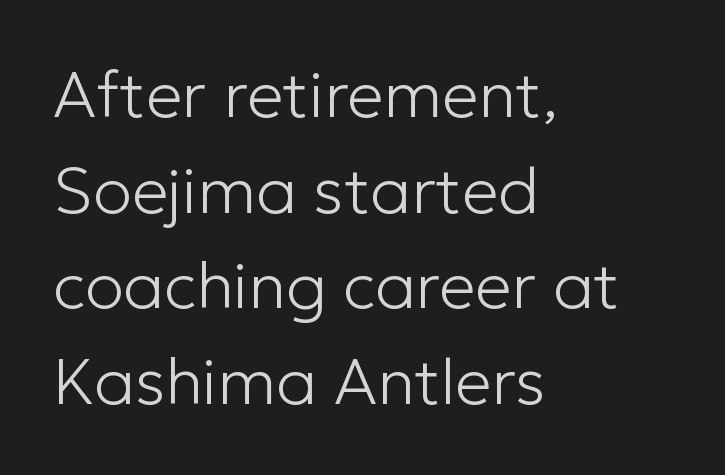
{"serif": "no", "italic": "no", "bold": "no", "weight": "light", "width": "normal", "stroke_contrast": "low", "x_height": "medium", "monospaced": "no", "underline": "no", "align": "left", "line_spacing": "normal", "line_spacing_ratio": 1.47, "letter_spacing": "normal", "letter_spacing_em": 0.0, "glyph_px": 65}
